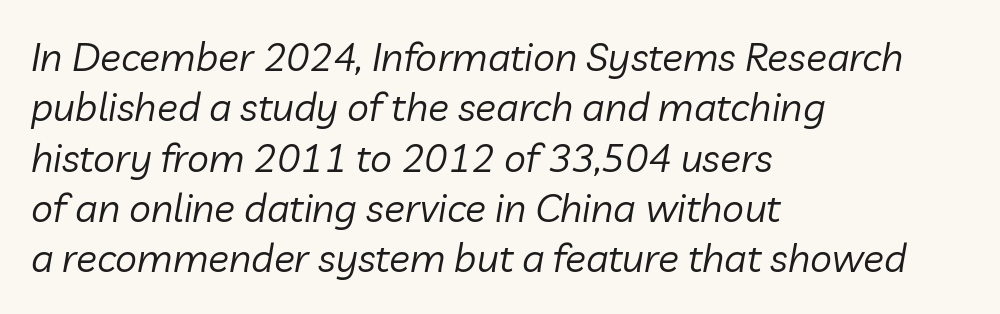
Q: Is the text bold? A: No.
Q: Is the text italic (slanted)? A: Yes, it leans right by about 10 degrees.
Q: Is the text underlined? A: No.
Q: How is the paragraph aligned? A: Left-aligned.
Q: Is the spacing between letters normal or unusually wide? A: Normal.
Q: Is the spacing between lines tight, normal or loose? A: Normal.
Q: Width (condensed, normal, or wide)? A: Normal.
Q: Stroke contrast? A: Low.
Q: x-height? A: Medium.
Q: Monospaced? A: No.
